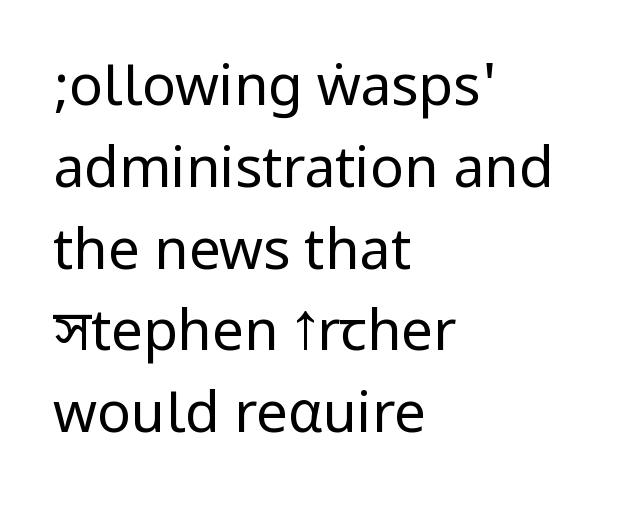
The image shows 56 px regular-weight, condensed sans-serif type, upright; set left-aligned, normal line spacing (1.46x), normal letter spacing, not underlined; low stroke contrast.
